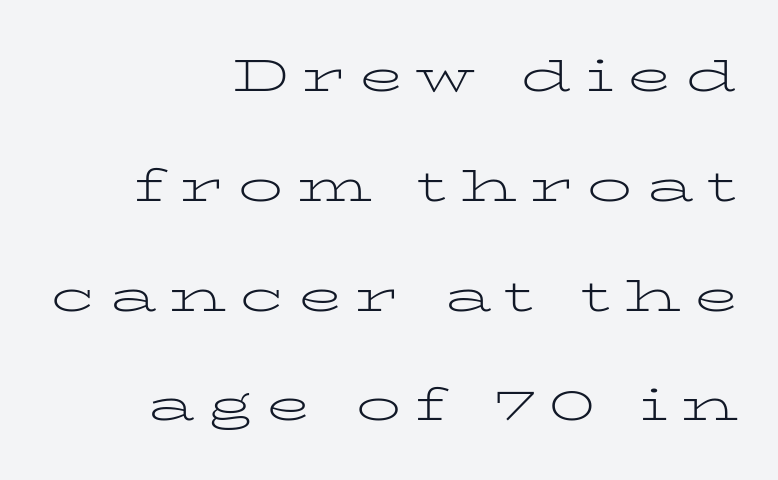
The image shows 45 px light, wide serif type, upright; set right-aligned, loose line spacing (2.44x), unusually wide letter spacing (+0.29 em), not underlined; low stroke contrast and a medium x-height.
